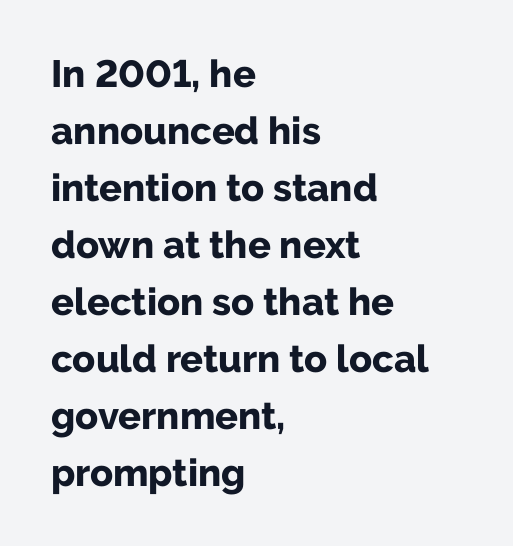
Q: Is the text bold? A: Yes.
Q: Is the text italic (slanted)? A: No, it is upright.
Q: Is the typeface a serif or a sans-serif typeface? A: Sans-serif.
Q: Is the text underlined? A: No.
Q: How is the paragraph aligned? A: Left-aligned.
Q: Is the spacing between letters normal or unusually wide? A: Normal.
Q: Is the spacing between lines tight, normal or loose? A: Normal.
Q: Width (condensed, normal, or wide)? A: Normal.
Q: Stroke contrast? A: Low.
Q: x-height? A: Medium.
Q: Monospaced? A: No.
